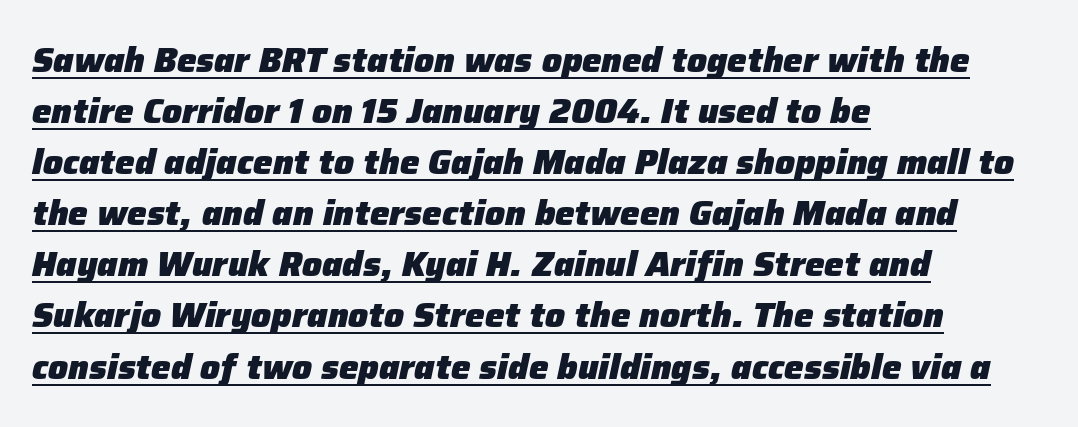
Rows of type keep a routine distance in the vertical direction. Teacher's note: observe the even left margin — that is flush-left alignment. Notice how a bar underscores the lettering throughout. Designer's note — italics engaged. Spacing verdict: proportional, widths tailored to each character. Characters follow at the spacing the type designer built in.
